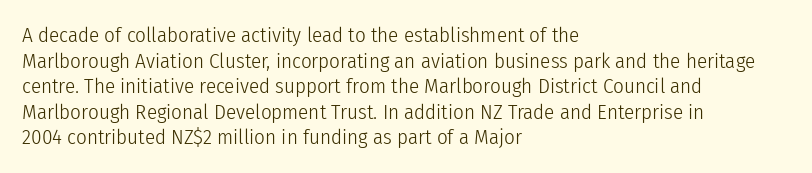
Does extra space separate the letters? No, they use regular spacing. The passage is arranged the way most books set body copy — flush left. The area under the type is left untouched. The face looks like a standard text weight, possibly lighter. Notice how the stems are strictly vertical — no italics here.
